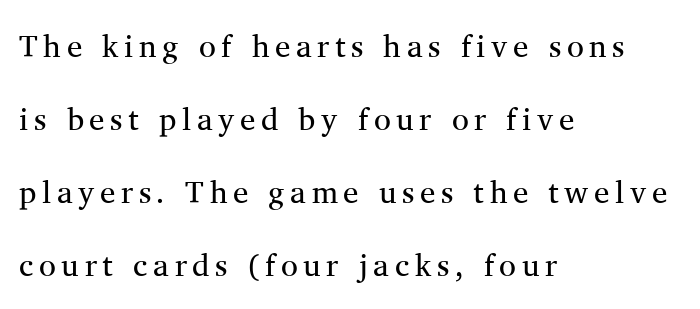
The image shows 31 px regular-weight serif type, upright; set left-aligned, loose line spacing (2.35x), not underlined; medium stroke contrast and a medium x-height.
